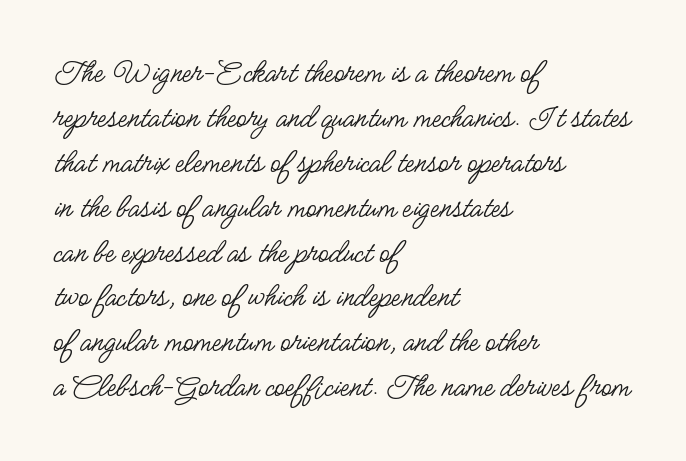
Q: Is the text bold? A: No.
Q: Is the text italic (slanted)? A: Yes.
Q: Is the typeface a serif or a sans-serif typeface? A: Sans-serif.
Q: Is the text underlined? A: No.
Q: How is the paragraph aligned? A: Left-aligned.
Q: Is the spacing between letters normal or unusually wide? A: Normal.
Q: Is the spacing between lines tight, normal or loose? A: Normal.
Q: Width (condensed, normal, or wide)? A: Condensed.
Q: Stroke contrast? A: Low.
Q: x-height? A: Small.
Q: Monospaced? A: No.
